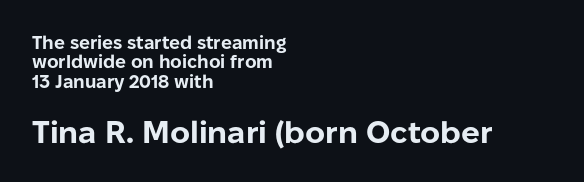
Horizontally, the lines are justified to the leading edge only. Summary of weight: heavy, a full bold. A typesetter would label this face a sans. These two chunks differ in scale, with the bottom chunk taking the larger measure. Regarding leading, the lines here are crowded together. The type sits square on the baseline with zero lean.
